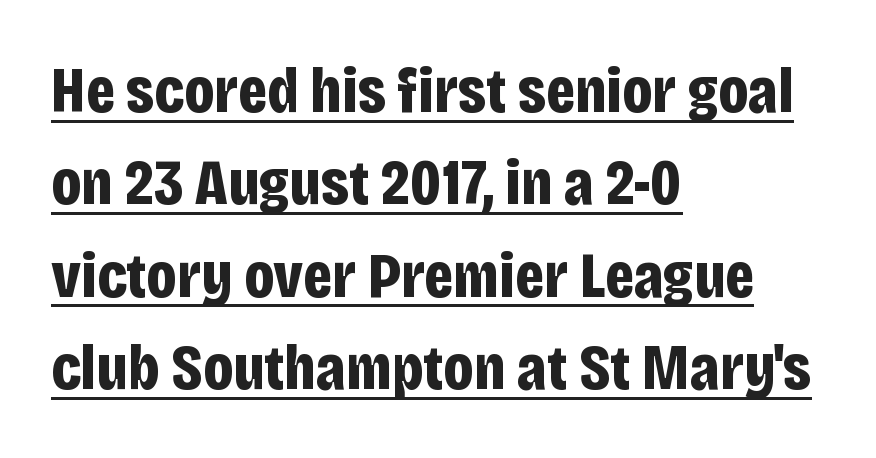
{"serif": "no", "italic": "no", "bold": "yes", "weight": "bold", "width": "condensed", "stroke_contrast": "low", "x_height": "large", "monospaced": "no", "underline": "yes", "align": "left", "line_spacing": "normal", "line_spacing_ratio": 1.42, "letter_spacing": "normal", "letter_spacing_em": 0.0, "glyph_px": 65}
